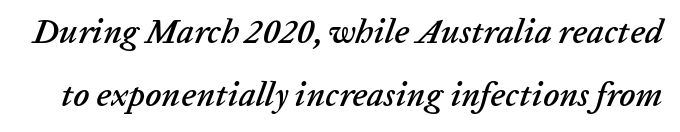
The image shows 34 px text type, italic (leaning right); set line spacing 1.85x, normal letter spacing, not underlined; low stroke contrast and a medium x-height.
